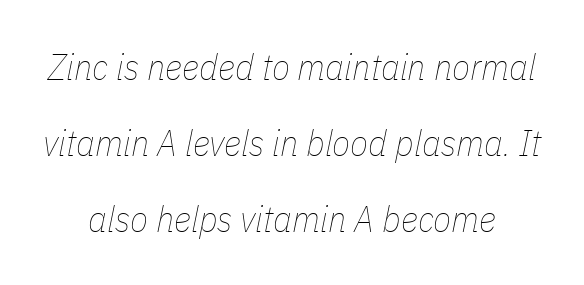
Just letters on the line, the space beneath them empty. Does the leading feel generous? Absolutely, it's lavish. Weight: regular or lighter. An italicized treatment has been applied to the whole sample. A student would call this center alignment; a typographer would say set centered. The rendering keeps characters at their native spacing.
